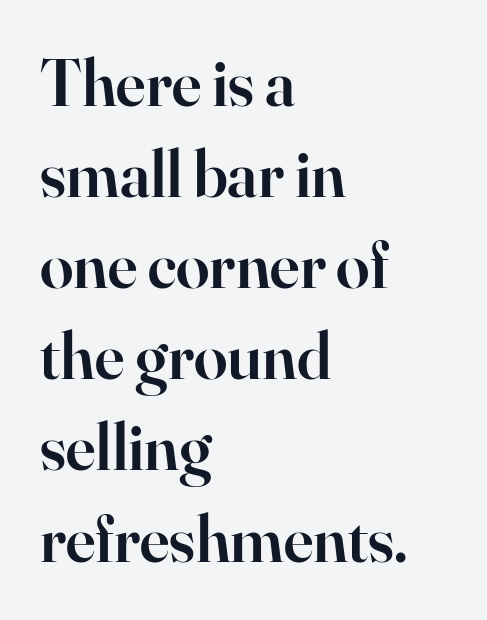
Vertical spacing — default. This sample uses a serif face. Decoration check: the copy has no underline. Nope, not italic — everything's standing straight. How are the letters spaced? Ordinarily, with no added tracking.
